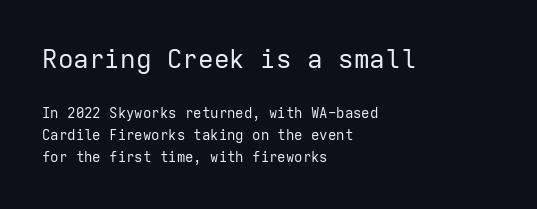
The image shows 26 px text type, upright; set left-aligned, normal line spacing (1.58x), normal letter spacing, not underlined; the first (top) block is 1.86x larger.
